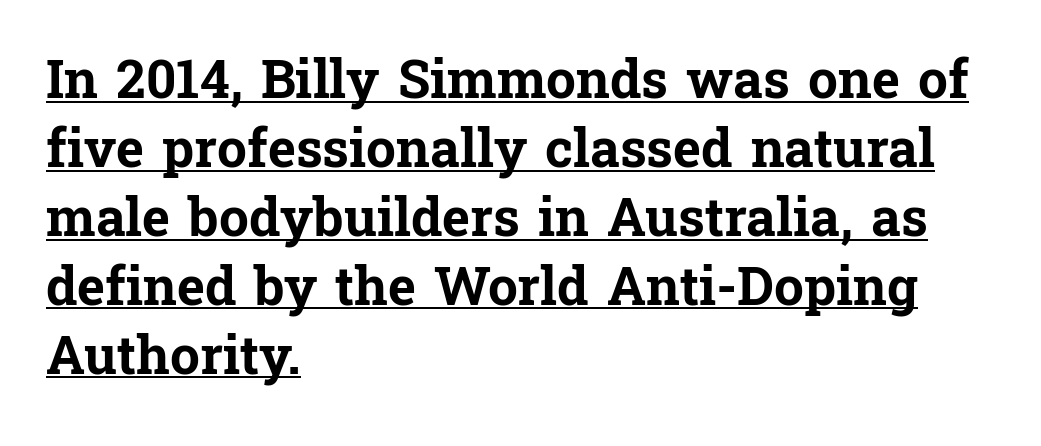
Summary of vertical rhythm: regular, with standard interline spacing. Inter-character spacing is left at the font's built-in metrics. The typesetter chose a ragged-right arrangement here. You could not count columns in this text — the font is proportionally spaced. The rendering uses a bold face; every stroke is thick and dark. Beneath each row of characters lies a ruled line.
